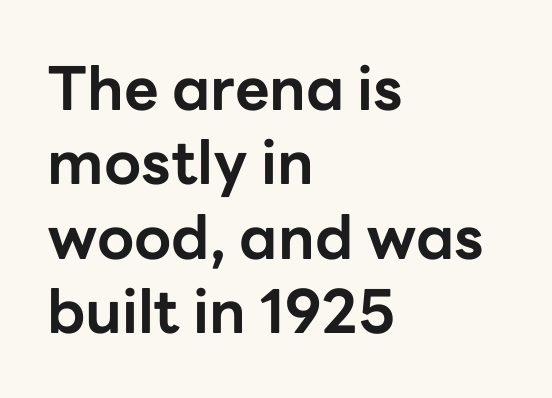
A bare baseline throughout the passage. The line texture is even and compact thanks to regular tracking. The type sits square on the baseline with zero lean. Do the characters align in a grid? No, the font is proportional. Serifs: no, the terminals of the letterforms are clean.
